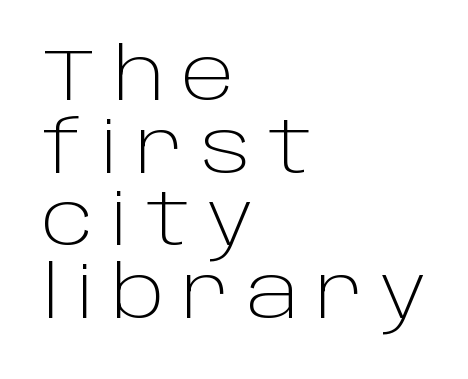
The image shows 72 px light sans-serif type, upright; set left-aligned, tight line spacing (1.01x), unusually wide letter spacing (+0.23 em), not underlined; low stroke contrast and a large x-height.
